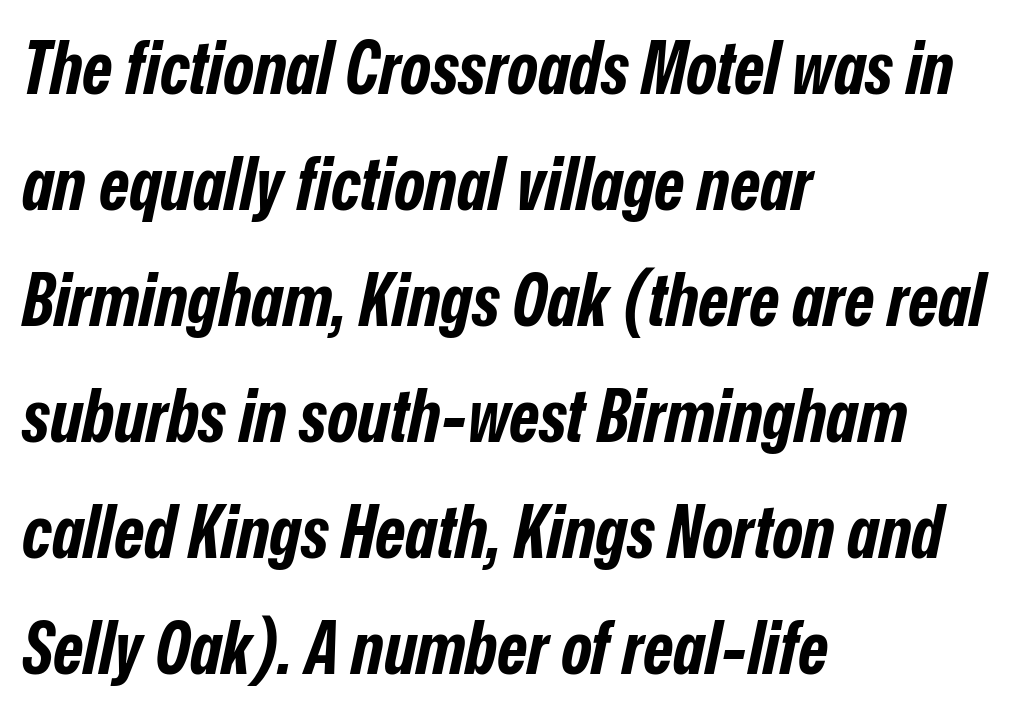
{"italic": "yes", "lean": "right", "slant_degrees": 12, "bold": "yes", "weight": "bold", "width": "condensed", "stroke_contrast": "low", "x_height": "medium", "monospaced": "no", "underline": "no", "align": "left", "line_spacing": "normal", "line_spacing_ratio": 1.59, "letter_spacing": "normal", "letter_spacing_em": 0.0, "glyph_px": 73}
